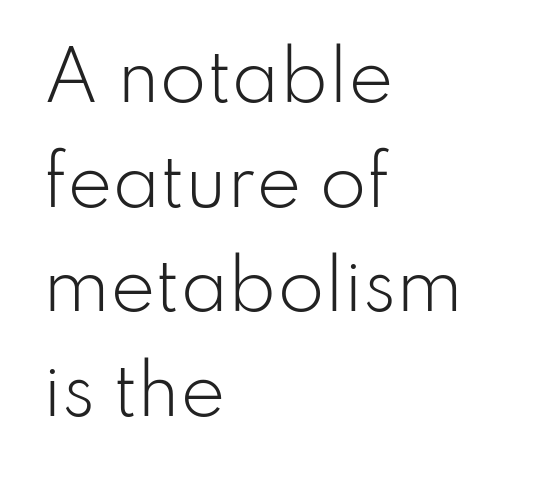
Q: Is the text bold? A: No.
Q: Is the text italic (slanted)? A: No, it is upright.
Q: Is the typeface a serif or a sans-serif typeface? A: Sans-serif.
Q: Is the text underlined? A: No.
Q: How is the paragraph aligned? A: Left-aligned.
Q: Is the spacing between letters normal or unusually wide? A: Normal.
Q: Is the spacing between lines tight, normal or loose? A: Normal.
Q: Width (condensed, normal, or wide)? A: Normal.
Q: Stroke contrast? A: Low.
Q: x-height? A: Small.
Q: Monospaced? A: No.
